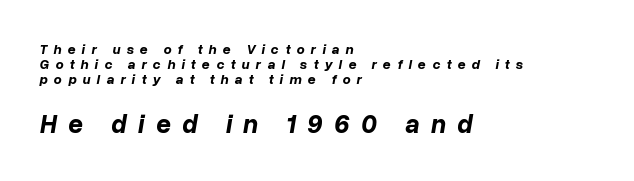
The image shows 26 px bold type, italic (leaning right); set left-aligned, tight line spacing (1.08x), unusually wide letter spacing (+0.44 em), not underlined; the second (bottom) block is 1.86x larger.
